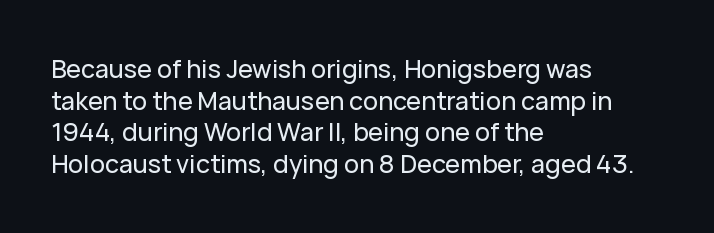
Q: Is the text italic (slanted)? A: No, it is upright.
Q: Is the text underlined? A: No.
Q: How is the paragraph aligned? A: Left-aligned.
Q: Is the spacing between letters normal or unusually wide? A: Normal.
Q: Is the spacing between lines tight, normal or loose? A: Normal.
